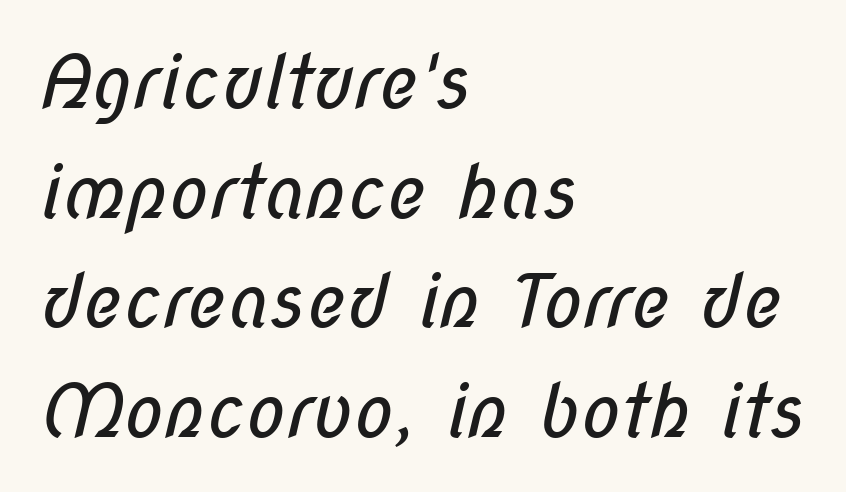
The image shows 74 px regular-weight, condensed sans-serif type; set left-aligned, normal line spacing (1.48x), normal letter spacing, not underlined; low stroke contrast and a medium x-height.
